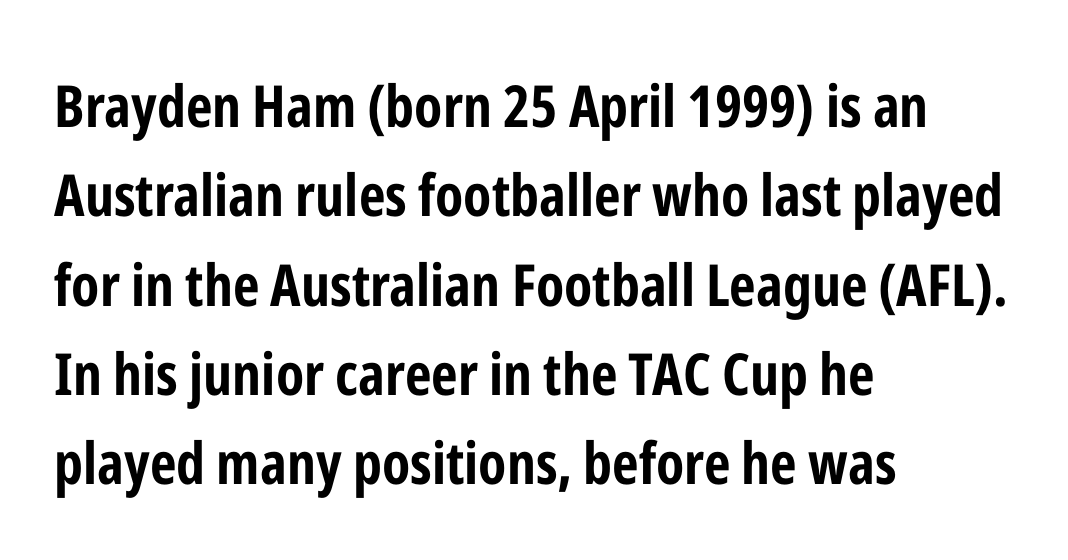
The image shows 58 px bold, condensed sans-serif type, upright; set left-aligned, normal line spacing (1.54x), normal letter spacing, not underlined; low stroke contrast and a medium x-height.
